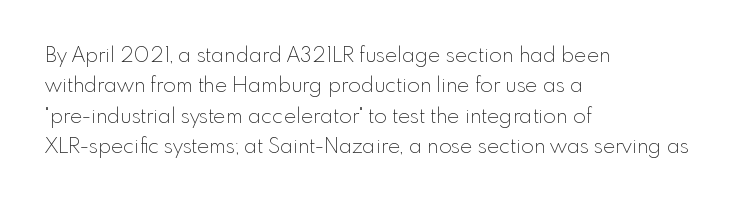
Q: Is the text bold? A: No.
Q: Is the text italic (slanted)? A: No, it is upright.
Q: Is the text underlined? A: No.
Q: How is the paragraph aligned? A: Left-aligned.
Q: Is the spacing between letters normal or unusually wide? A: Normal.
Q: Is the spacing between lines tight, normal or loose? A: Normal.
